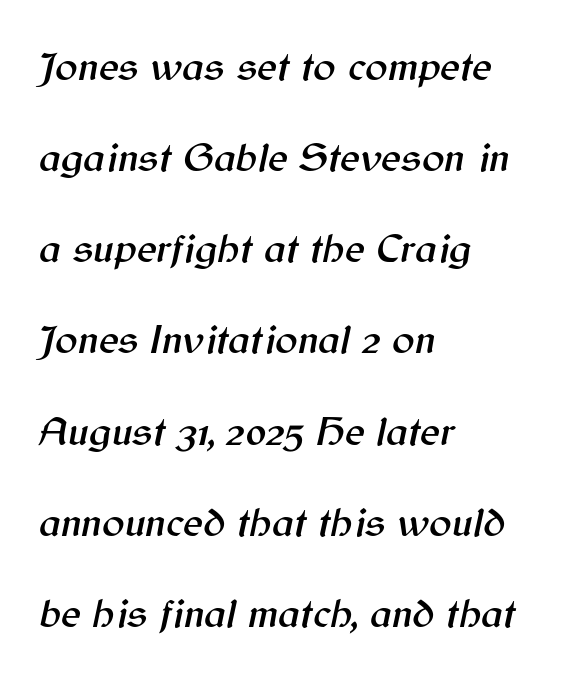
Q: Is the text italic (slanted)? A: Yes, it leans right by about 12 degrees.
Q: Is the text underlined? A: No.
Q: How is the paragraph aligned? A: Left-aligned.
Q: Is the spacing between letters normal or unusually wide? A: Normal.
Q: Is the spacing between lines tight, normal or loose? A: Loose.
Q: Width (condensed, normal, or wide)? A: Normal.
Q: Stroke contrast? A: Medium.
Q: x-height? A: Medium.
Q: Monospaced? A: No.
